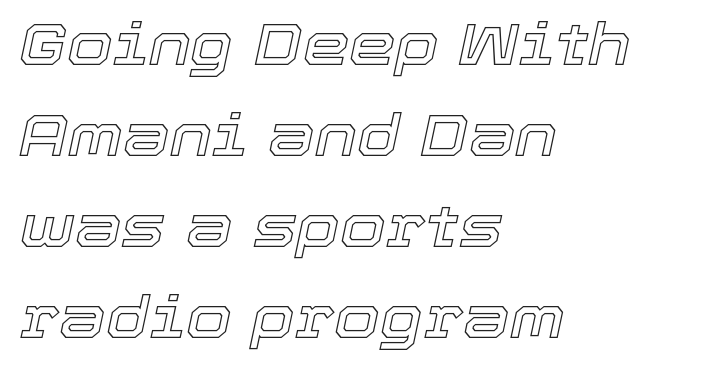
Q: Is the text italic (slanted)? A: Yes, it leans right by about 12 degrees.
Q: Is the text underlined? A: No.
Q: How is the paragraph aligned? A: Left-aligned.
Q: Is the spacing between letters normal or unusually wide? A: Normal.
Q: Is the spacing between lines tight, normal or loose? A: Normal.
Q: Width (condensed, normal, or wide)? A: Normal.
Q: x-height? A: Medium.
Q: Monospaced? A: No.
